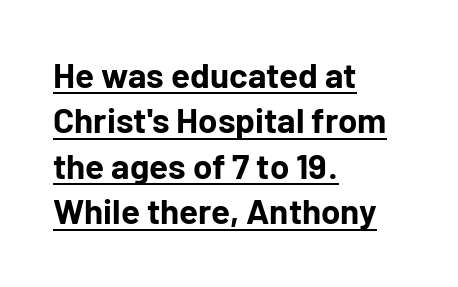
{"serif": "no", "italic": "no", "bold": "yes", "weight": "bold", "width": "normal", "stroke_contrast": "low", "x_height": "medium", "monospaced": "no", "underline": "yes", "align": "left", "line_spacing": "normal", "line_spacing_ratio": 1.3, "letter_spacing": "normal", "letter_spacing_em": 0.0, "glyph_px": 35}
